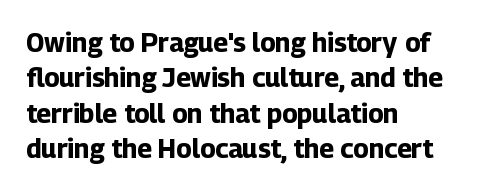
Normally led — the rows are evenly, conventionally spaced. A roman cut, with each character standing at attention. The gaps between neighbouring characters are ordinary and unremarkable. The words here are not underlined. Left-aligned paragraph, ragged on the right. The typesetting leans heavy: a genuine bold.
